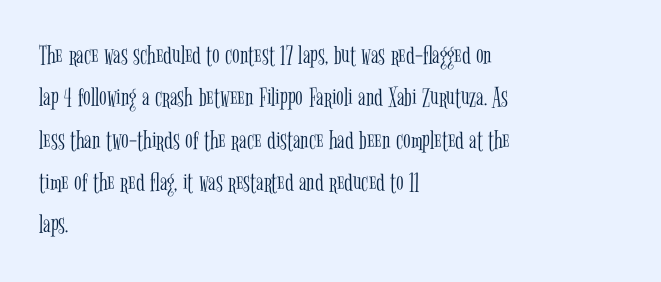
This is the regular roman posture of the typeface. Nobody drew a line under any word here. Little horizontal feet cap the strokes, marking this as serif type. The space between consecutive lines is moderate. Looks like regular typesetting: each glyph gets only the width it needs. Horizontal alignment here is leftward, the default for most running prose.
